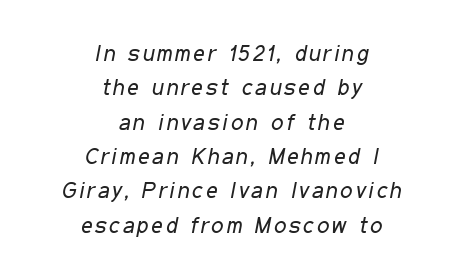
Slant detected: the letters are inclined. A centered setting, common on invitations and titles, is used for this passage. These lines sit exactly where default settings would place them. The gap between lines stays unmarked. This reads as an unemphasized weight, regular at the heaviest.
